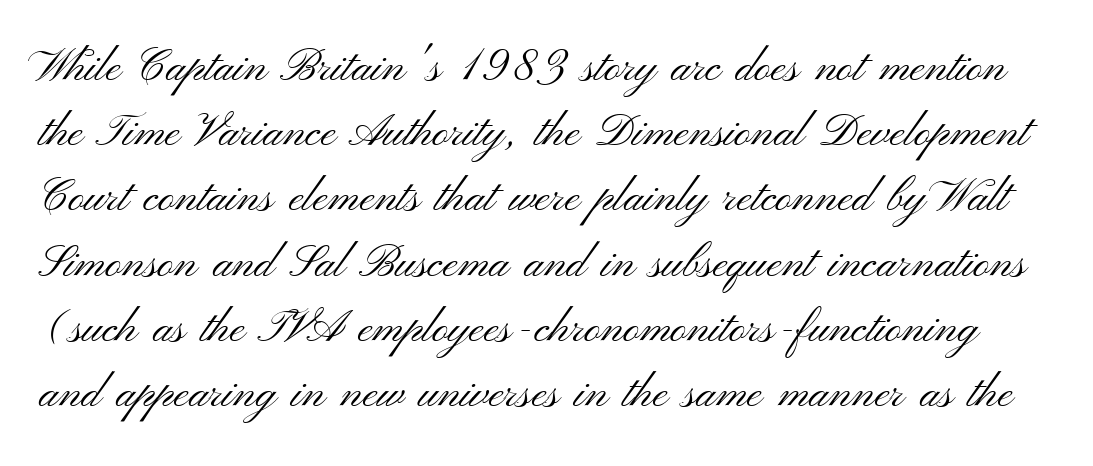
The image shows 45 px light, wide sans-serif type; set normal line spacing (1.45x), normal letter spacing, not underlined; medium stroke contrast and a small x-height.
